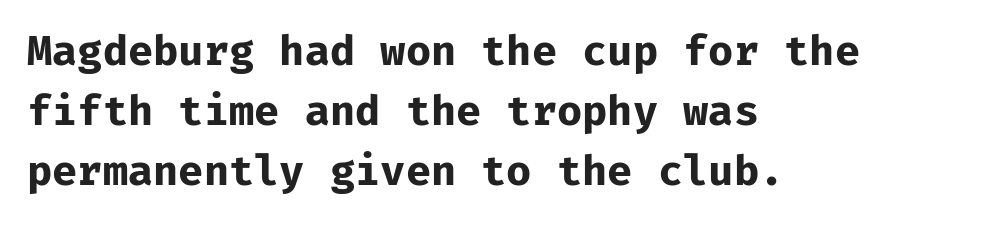
No feet cap the strokes, marking this as sans-serif type. Short and long lines alike share a common starting point at left. Horizontal bands of white between lines are of average thickness. Typesetter's note: full bold, strokes at maximum text heaviness. Spacing between characters is what you'd get straight out of the box.
